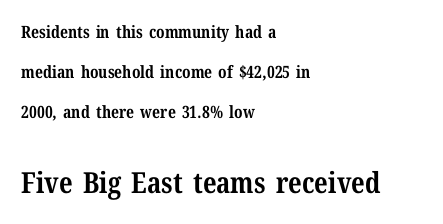
{"serif": "yes", "italic": "no", "bold": "yes", "weight": "bold", "width": "normal", "stroke_contrast": "medium", "x_height": "medium", "monospaced": "no", "underline": "no", "align": "left", "line_spacing": "loose", "line_spacing_ratio": 2.35, "letter_spacing": "normal", "letter_spacing_em": 0.0, "larger_block": "second", "size_ratio": 1.71, "glyph_px": 29}
